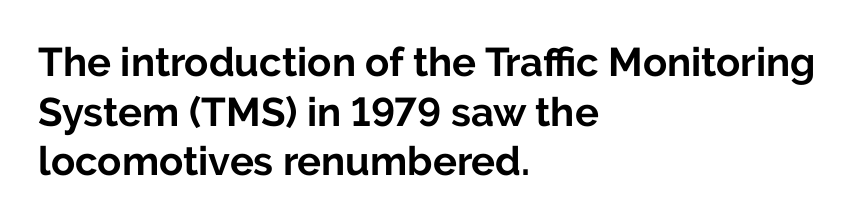
Notice how thick the strokes are: this is what a full bold looks like. Casual observation: everything's shoved over to the left. Character widths vary here, with narrow letters taking less room than wide ones. Plain, unruled lines of type. The axis of the letterforms is exactly vertical.
